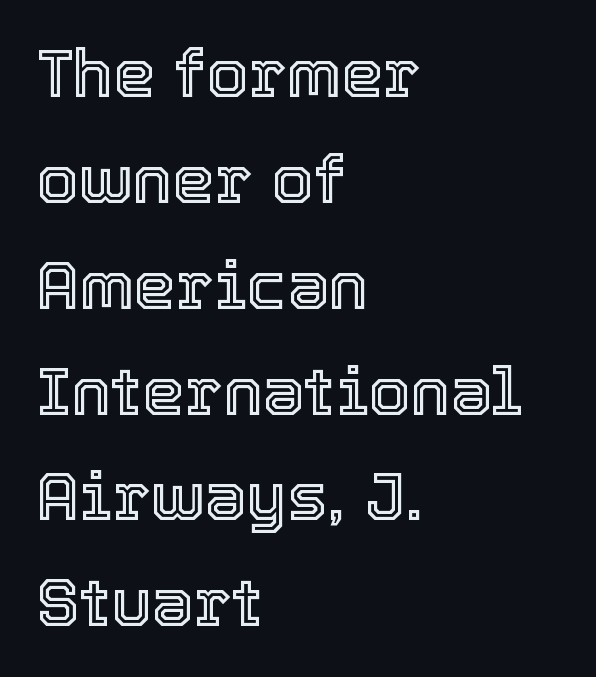
{"italic": "no", "width": "normal", "x_height": "medium", "monospaced": "no", "underline": "no", "align": "left", "line_spacing": "normal", "line_spacing_ratio": 1.58, "letter_spacing": "normal", "letter_spacing_em": 0.0, "glyph_px": 67}
